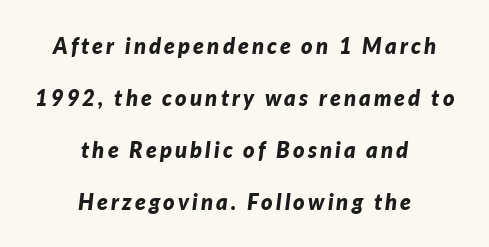
The baseline area is clear. Vertical spacing — loose. The typesetting leans heavy: a genuine bold. Tall strokes in this sample are angled rather than plumb.
